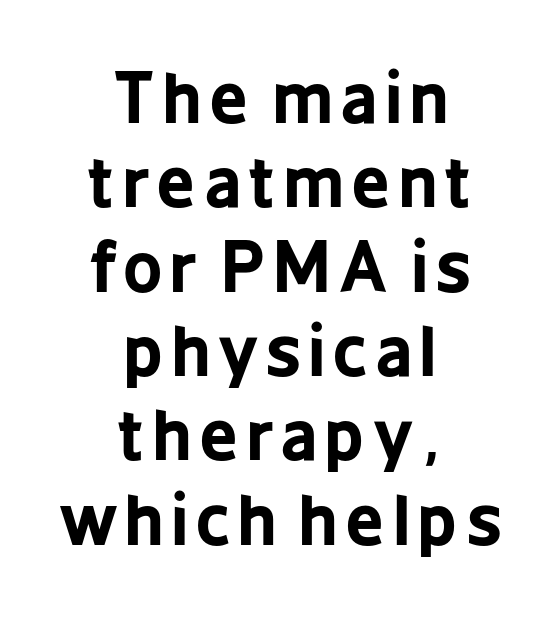
Heavy-handed strokes throughout: this text is bold. Nobody drew a line under any word here. Is this a sans? Yes — the strokes have no serifs. Unlike italic type, these characters show no tilt at all. The rendering positions every line midway between the sides.
